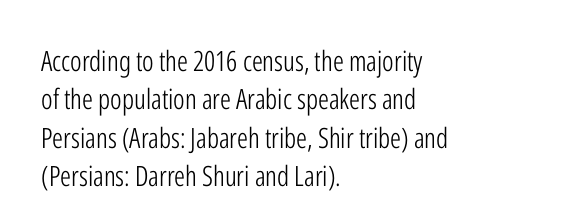
Q: Is the text bold? A: No.
Q: Is the text italic (slanted)? A: No, it is upright.
Q: Is the typeface a serif or a sans-serif typeface? A: Sans-serif.
Q: Is the text underlined? A: No.
Q: How is the paragraph aligned? A: Left-aligned.
Q: Is the spacing between letters normal or unusually wide? A: Normal.
Q: Is the spacing between lines tight, normal or loose? A: Normal.
Q: Width (condensed, normal, or wide)? A: Condensed.
Q: Stroke contrast? A: Low.
Q: x-height? A: Medium.
Q: Monospaced? A: No.
